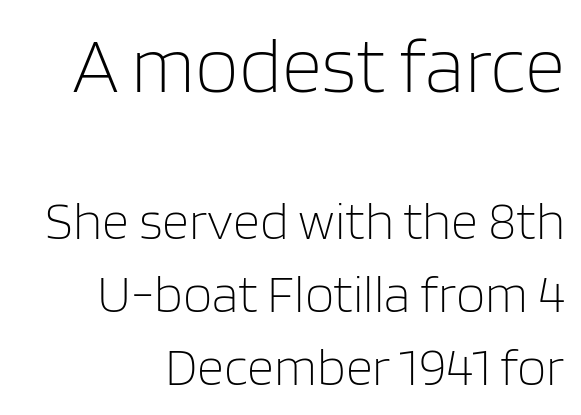
{"serif": "no", "italic": "no", "bold": "no", "weight": "light", "width": "normal", "stroke_contrast": "low", "x_height": "large", "monospaced": "no", "underline": "no", "align": "right", "line_spacing": "normal", "line_spacing_ratio": 1.38, "letter_spacing": "normal", "letter_spacing_em": 0.0, "larger_block": "first", "size_ratio": 1.49, "glyph_px": 79}
